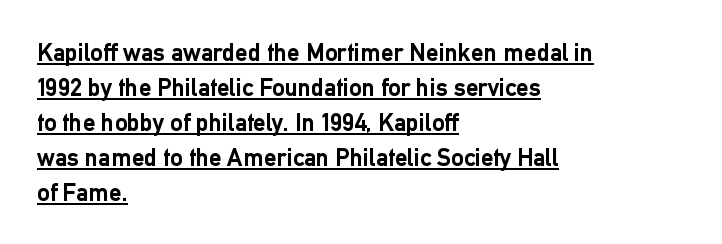
{"italic": "no", "bold": "yes", "underline": "yes", "align": "left", "line_spacing": "normal", "line_spacing_ratio": 1.4, "letter_spacing": "normal", "letter_spacing_em": 0.0, "glyph_px": 25}
